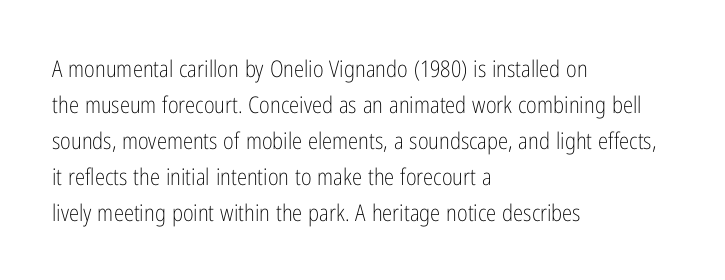
The foot of each line stays bare and open. It's the straight-up-and-down kind of type. The gaps between neighbouring characters are ordinary and unremarkable. A normal amount of white space separates one row of letters from the next. Typeset ragged right — the left edge is the straight one. Is the stroke heavy? The answer is a plain regular-or-lighter.
